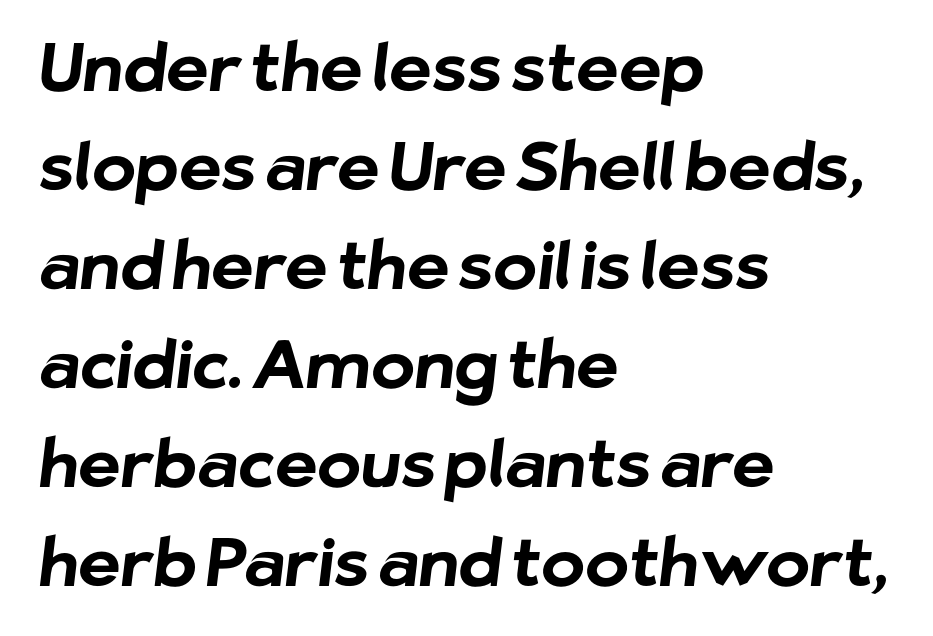
Q: Is the text bold? A: Yes.
Q: Is the typeface a serif or a sans-serif typeface? A: Sans-serif.
Q: Is the text underlined? A: No.
Q: How is the paragraph aligned? A: Left-aligned.
Q: Is the spacing between letters normal or unusually wide? A: Normal.
Q: Is the spacing between lines tight, normal or loose? A: Normal.
Q: Width (condensed, normal, or wide)? A: Normal.
Q: Stroke contrast? A: Low.
Q: x-height? A: Medium.
Q: Monospaced? A: No.
